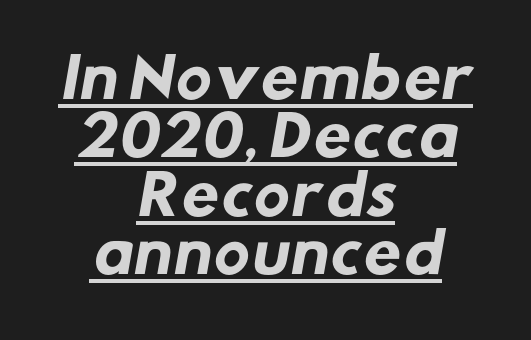
{"serif": "no", "bold": "yes", "weight": "heavy", "width": "normal", "stroke_contrast": "low", "x_height": "medium", "monospaced": "no", "underline": "yes", "align": "center", "line_spacing": "tight", "line_spacing_ratio": 1.08, "letter_spacing": "normal", "letter_spacing_em": 0.0, "glyph_px": 54}
